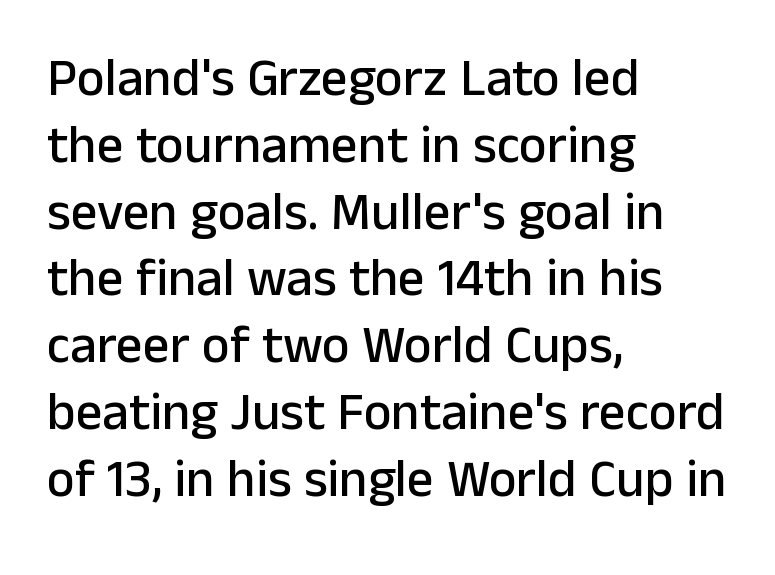
Looks like regular typesetting: each glyph gets only the width it needs. The lettering stays uniformly vertical, giving the passage a roman look. Reading down the block, your eye returns to a fixed left position each line. Vertical spacing — default. The space beneath each line is pristine and unruled. Check where the strokes stop: nothing finishes them off — pure sans.
